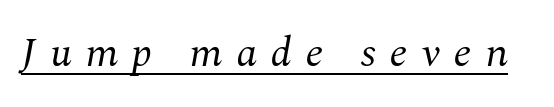
Q: Is the text bold? A: No.
Q: Is the text italic (slanted)? A: Yes, it leans right by about 10 degrees.
Q: Is the typeface a serif or a sans-serif typeface? A: Serif.
Q: Is the text underlined? A: Yes.
Q: Is the spacing between letters normal or unusually wide? A: Unusually wide.
Q: Width (condensed, normal, or wide)? A: Normal.
Q: Stroke contrast? A: Medium.
Q: x-height? A: Medium.
Q: Monospaced? A: No.
